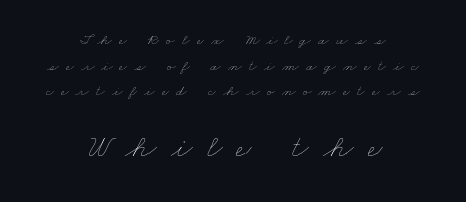
The image shows 32 px thin, wide type; set centered, normal line spacing (1.6x), unusually wide letter spacing (+0.44 em), not underlined; the second (bottom) block is 2.0x larger; low stroke contrast and a small x-height.
